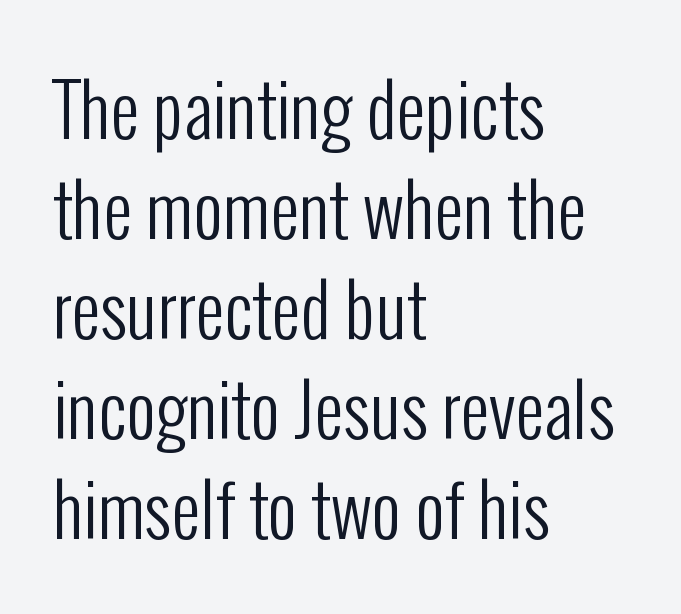
Type style note: lacks serifs. The lines sit at an ordinary, default distance from one another. The paragraph shown leans on its left margin. The lettering holds an erect, upright posture throughout.
